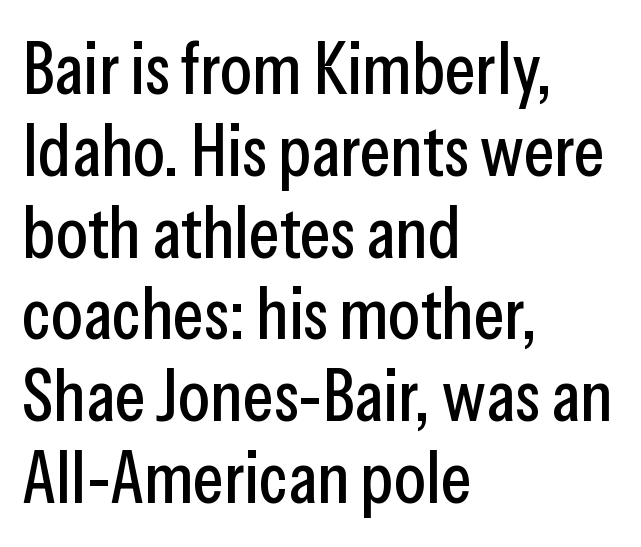
The image shows 73 px condensed sans-serif type, upright; set left-aligned, tight line spacing (1.12x), normal letter spacing, not underlined; low stroke contrast and a medium x-height.
